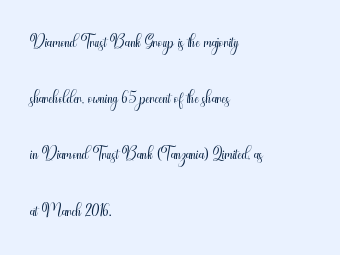
{"bold": "no", "underline": "no", "align": "left", "line_spacing": "loose", "line_spacing_ratio": 2.25, "letter_spacing": "normal", "letter_spacing_em": 0.0, "glyph_px": 25}
